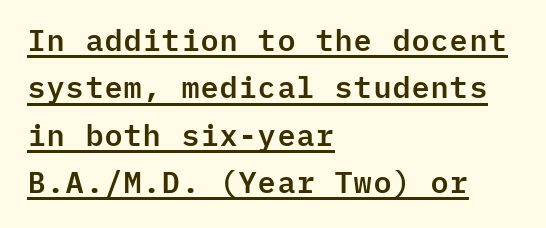
The image shows 30 px sans-serif type, upright, monospaced; set left-aligned, normal line spacing (1.58x), normal letter spacing, underlined; low stroke contrast and a medium x-height.
